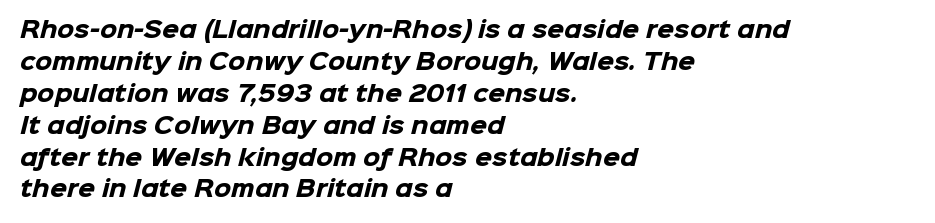
Q: Is the text bold? A: Yes.
Q: Is the text underlined? A: No.
Q: How is the paragraph aligned? A: Left-aligned.
Q: Is the spacing between letters normal or unusually wide? A: Normal.
Q: Is the spacing between lines tight, normal or loose? A: Normal.
